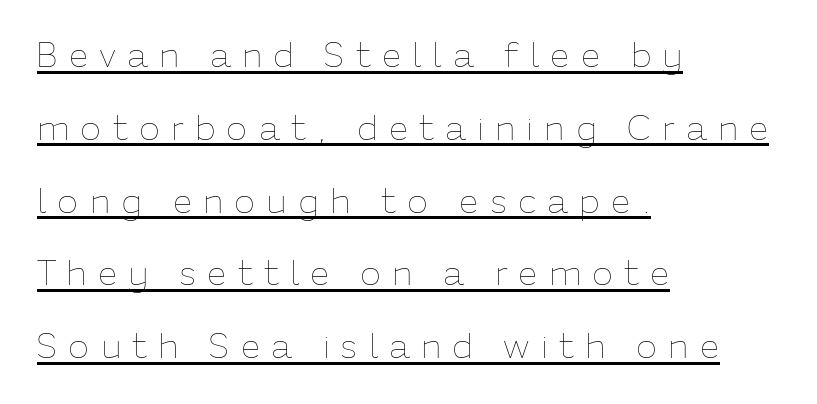
Q: Is the text bold? A: No.
Q: Is the text italic (slanted)? A: No, it is upright.
Q: Is the text underlined? A: Yes.
Q: How is the paragraph aligned? A: Left-aligned.
Q: Is the spacing between letters normal or unusually wide? A: Unusually wide.
Q: Is the spacing between lines tight, normal or loose? A: Loose.
Q: Width (condensed, normal, or wide)? A: Normal.
Q: Stroke contrast? A: Low.
Q: x-height? A: Medium.
Q: Monospaced? A: No.
